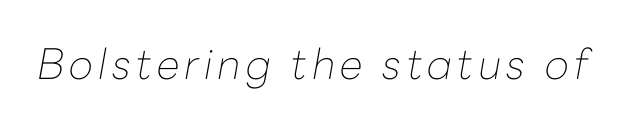
The zone under the glyphs is completely vacant. No extra ink here — the face is not bold. Italic: yes, the glyphs are oblique. Think of a printed novel: that variable character pitch is what you see here.
